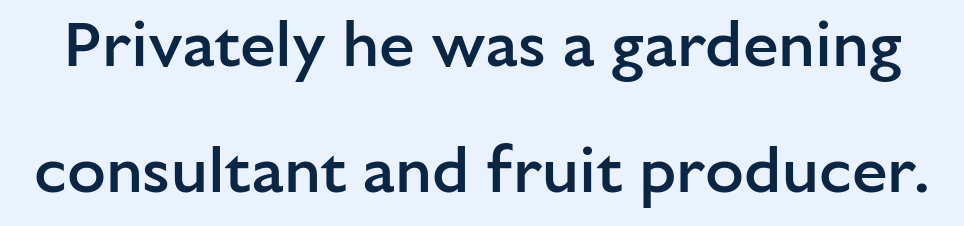
The image shows 64 px semibold sans-serif type, upright; set loose line spacing (1.97x), normal letter spacing, not underlined; low stroke contrast and a medium x-height.
